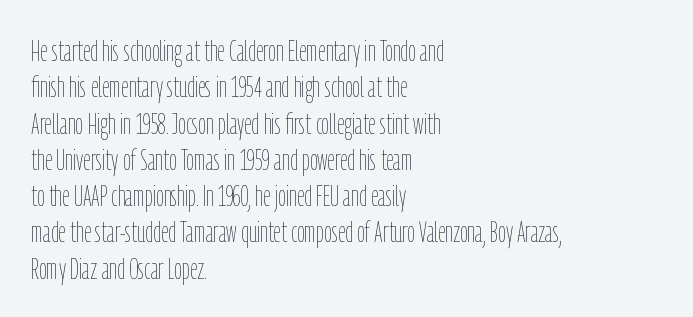
Q: Is the text bold? A: No.
Q: Is the text italic (slanted)? A: No, it is upright.
Q: Is the text underlined? A: No.
Q: How is the paragraph aligned? A: Left-aligned.
Q: Is the spacing between letters normal or unusually wide? A: Normal.
Q: Width (condensed, normal, or wide)? A: Condensed.
Q: Stroke contrast? A: Low.
Q: x-height? A: Medium.
Q: Monospaced? A: No.
